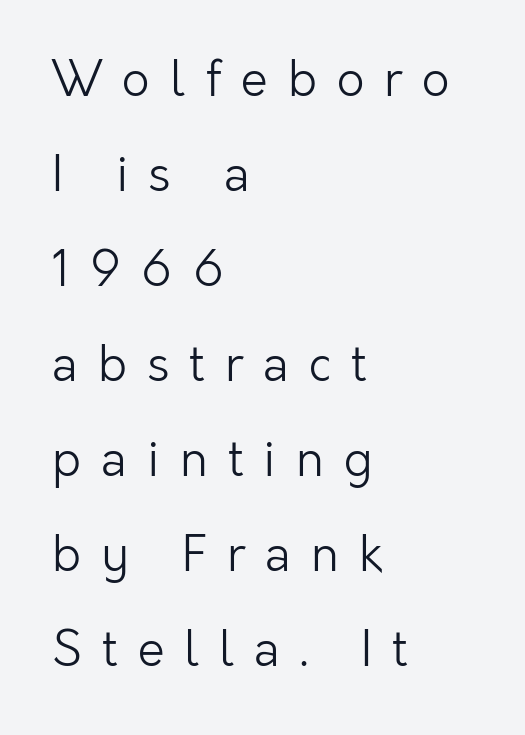
Q: Is the text bold? A: No.
Q: Is the text italic (slanted)? A: No, it is upright.
Q: Is the typeface a serif or a sans-serif typeface? A: Sans-serif.
Q: Is the text underlined? A: No.
Q: How is the paragraph aligned? A: Left-aligned.
Q: Is the spacing between letters normal or unusually wide? A: Unusually wide.
Q: Is the spacing between lines tight, normal or loose? A: Loose.
Q: Width (condensed, normal, or wide)? A: Normal.
Q: Stroke contrast? A: Low.
Q: x-height? A: Medium.
Q: Monospaced? A: No.
